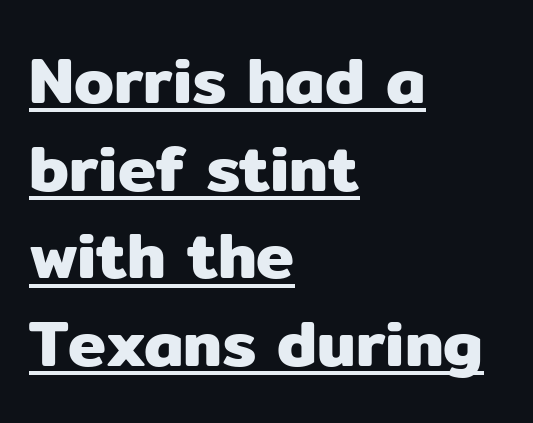
{"serif": "no", "italic": "no", "width": "normal", "stroke_contrast": "low", "x_height": "medium", "monospaced": "no", "underline": "yes", "align": "left", "line_spacing": "normal", "line_spacing_ratio": 1.37, "letter_spacing": "normal", "letter_spacing_em": 0.0, "glyph_px": 64}
